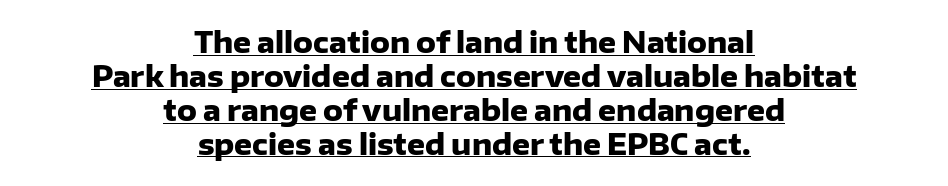
{"serif": "no", "italic": "no", "bold": "yes", "weight": "heavy", "width": "normal", "stroke_contrast": "low", "x_height": "medium", "monospaced": "no", "underline": "yes", "align": "center", "line_spacing_ratio": 1.21, "letter_spacing": "normal", "letter_spacing_em": 0.0, "glyph_px": 28}
